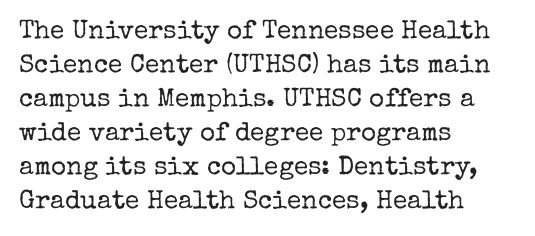
The image shows 26 px text type, upright; set left-aligned, normal line spacing (1.31x), normal letter spacing, not underlined.
